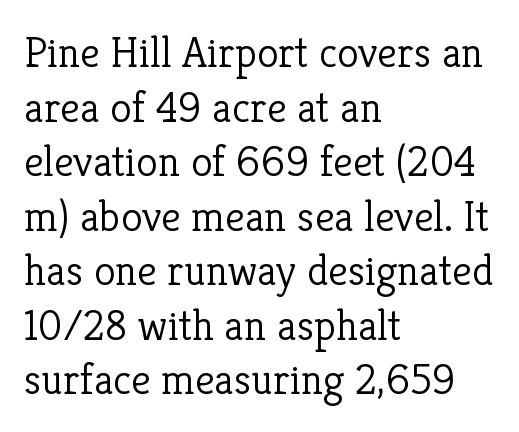
{"serif": "yes", "italic": "no", "bold": "no", "weight": "light", "width": "normal", "stroke_contrast": "low", "x_height": "medium", "monospaced": "no", "underline": "no", "align": "left", "line_spacing_ratio": 1.24, "letter_spacing": "normal", "letter_spacing_em": 0.0, "glyph_px": 44}
